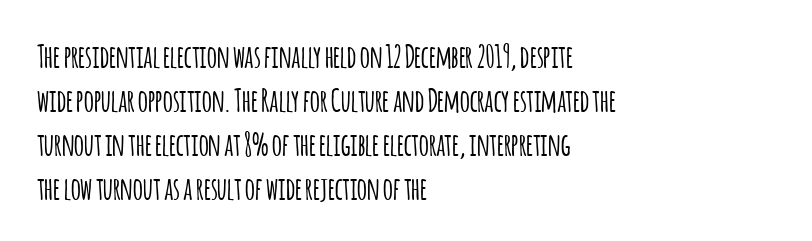
Q: Is the text italic (slanted)? A: No, it is upright.
Q: Is the typeface a serif or a sans-serif typeface? A: Sans-serif.
Q: Is the text underlined? A: No.
Q: How is the paragraph aligned? A: Left-aligned.
Q: Is the spacing between letters normal or unusually wide? A: Normal.
Q: Is the spacing between lines tight, normal or loose? A: Normal.
Q: Width (condensed, normal, or wide)? A: Condensed.
Q: Stroke contrast? A: Low.
Q: x-height? A: Large.
Q: Monospaced? A: No.
